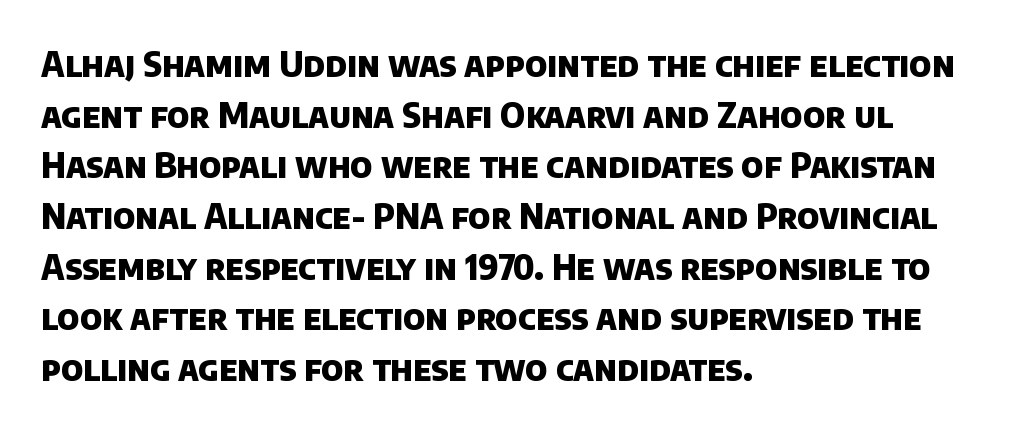
Q: Is the text bold? A: Yes.
Q: Is the typeface a serif or a sans-serif typeface? A: Sans-serif.
Q: Is the text underlined? A: No.
Q: How is the paragraph aligned? A: Left-aligned.
Q: Is the spacing between letters normal or unusually wide? A: Normal.
Q: Is the spacing between lines tight, normal or loose? A: Normal.
Q: Width (condensed, normal, or wide)? A: Normal.
Q: Stroke contrast? A: Low.
Q: x-height? A: Large.
Q: Monospaced? A: No.
